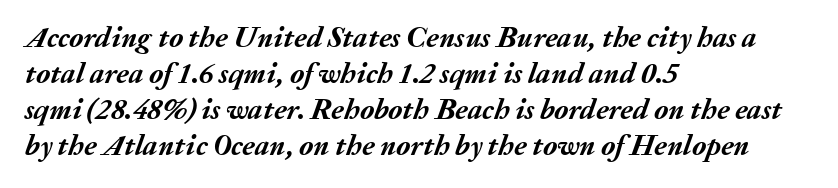
Q: Is the text bold? A: Yes.
Q: Is the text italic (slanted)? A: Yes, it leans right by about 20 degrees.
Q: Is the text underlined? A: No.
Q: How is the paragraph aligned? A: Left-aligned.
Q: Is the spacing between letters normal or unusually wide? A: Normal.
Q: Width (condensed, normal, or wide)? A: Normal.
Q: Stroke contrast? A: Medium.
Q: x-height? A: Medium.
Q: Monospaced? A: No.
